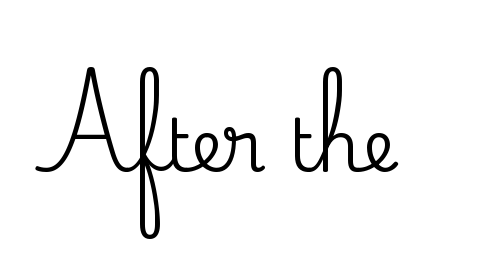
Observe the ordinary spacing: letters are neighbours, not strangers. Do the letters lean? They stand straight. The typeface chosen for these lines features serifs. The letters advance in unequal steps, a hallmark of proportional type.
